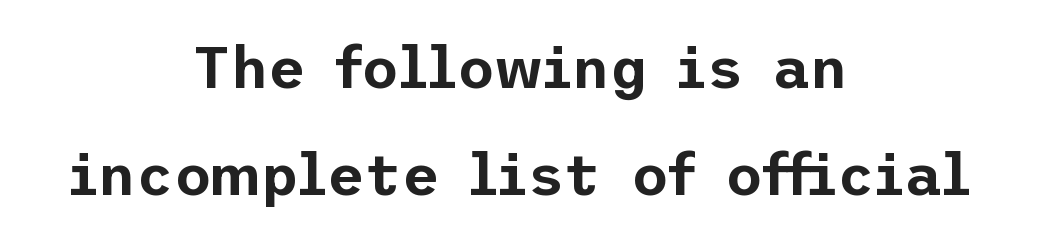
To sum up the face: it is a sans, with no serifs. One-word summary of the alignment: center. A clean baseline with only descenders dipping below it. Characters remain perfectly vertical along every line. Compared with typical body copy, the letter spacing here is the same.
